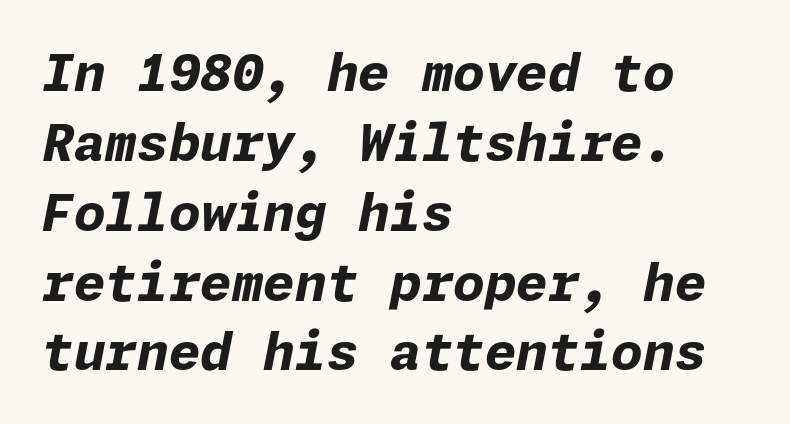
{"italic": "yes", "lean": "right", "slant_degrees": 11, "bold": "yes", "weight": "bold", "width": "normal", "stroke_contrast": "low", "x_height": "medium", "underline": "no", "align": "left", "line_spacing": "normal", "line_spacing_ratio": 1.37, "letter_spacing": "normal", "letter_spacing_em": 0.0, "glyph_px": 51}
